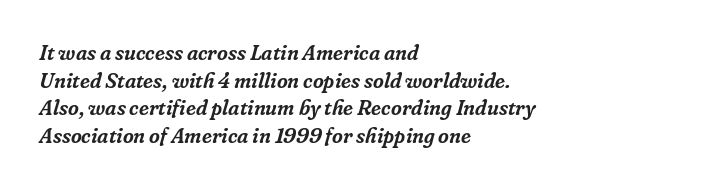
Q: Is the text italic (slanted)? A: Yes, it leans right by about 16 degrees.
Q: Is the text underlined? A: No.
Q: How is the paragraph aligned? A: Left-aligned.
Q: Is the spacing between letters normal or unusually wide? A: Normal.
Q: Is the spacing between lines tight, normal or loose? A: Normal.
